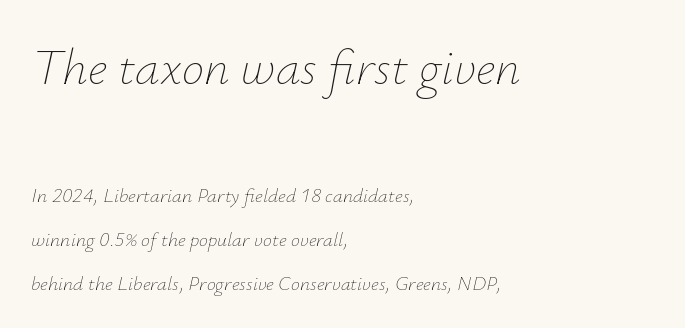
Q: Is the text bold? A: No.
Q: Is the text italic (slanted)? A: Yes, it leans right by about 12 degrees.
Q: Is the text underlined? A: No.
Q: How is the paragraph aligned? A: Left-aligned.
Q: Is the spacing between letters normal or unusually wide? A: Normal.
Q: Is the spacing between lines tight, normal or loose? A: Loose.
Q: Which block of text is set in a larger size, the first (top) or the second (bottom)? A: The first (top) one.
Q: Width (condensed, normal, or wide)? A: Normal.
Q: Stroke contrast? A: Low.
Q: x-height? A: Small.
Q: Monospaced? A: No.
